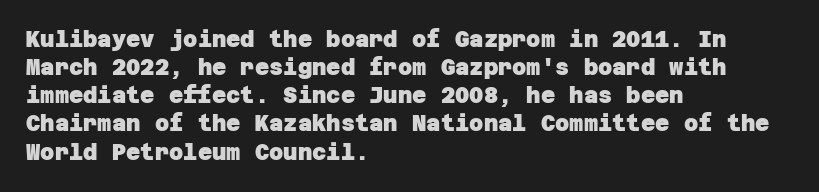
Q: Is the text bold? A: Yes.
Q: Is the text underlined? A: No.
Q: How is the paragraph aligned? A: Left-aligned.
Q: Is the spacing between letters normal or unusually wide? A: Normal.
Q: Is the spacing between lines tight, normal or loose? A: Normal.
